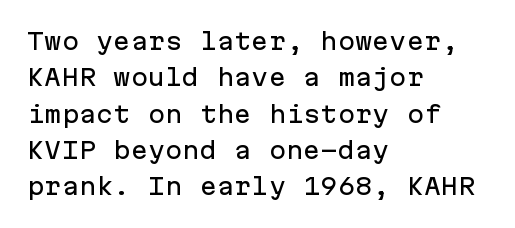
Style check: upright. Honestly, the letter spacing is just normal — you wouldn't notice it. Short and long lines alike share a common starting point at left. Any mark beneath the type? The region is blank. Interline gaps are of average width in this sample.
